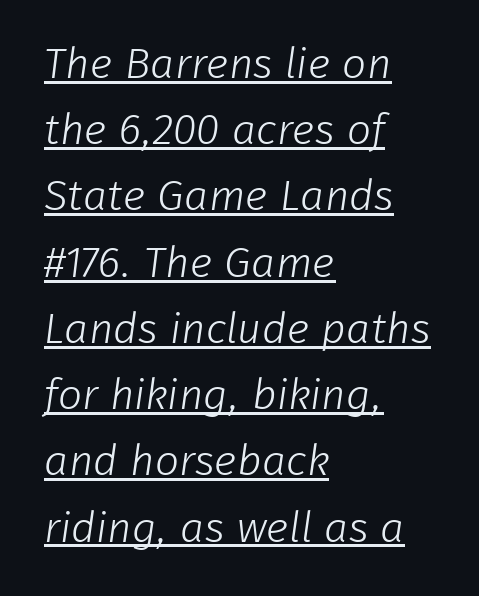
The image shows 43 px light sans-serif type; set left-aligned, normal line spacing (1.54x), normal letter spacing, underlined; low stroke contrast and a medium x-height.
